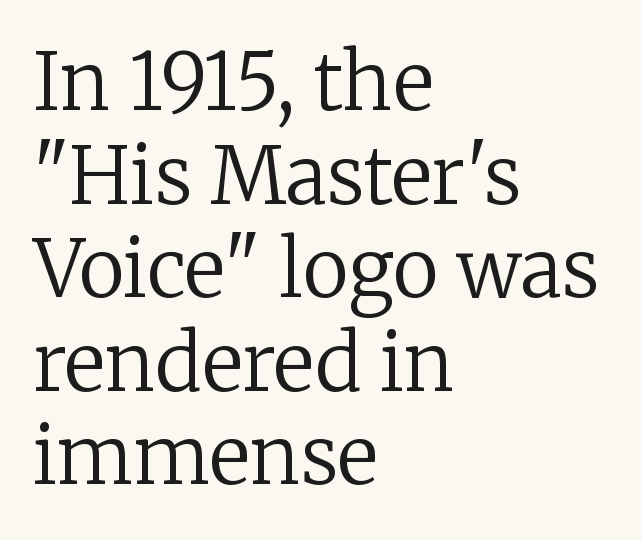
Q: Is the text bold? A: No.
Q: Is the text italic (slanted)? A: No, it is upright.
Q: Is the typeface a serif or a sans-serif typeface? A: Serif.
Q: Is the text underlined? A: No.
Q: How is the paragraph aligned? A: Left-aligned.
Q: Is the spacing between letters normal or unusually wide? A: Normal.
Q: Width (condensed, normal, or wide)? A: Normal.
Q: Stroke contrast? A: Low.
Q: x-height? A: Medium.
Q: Monospaced? A: No.
